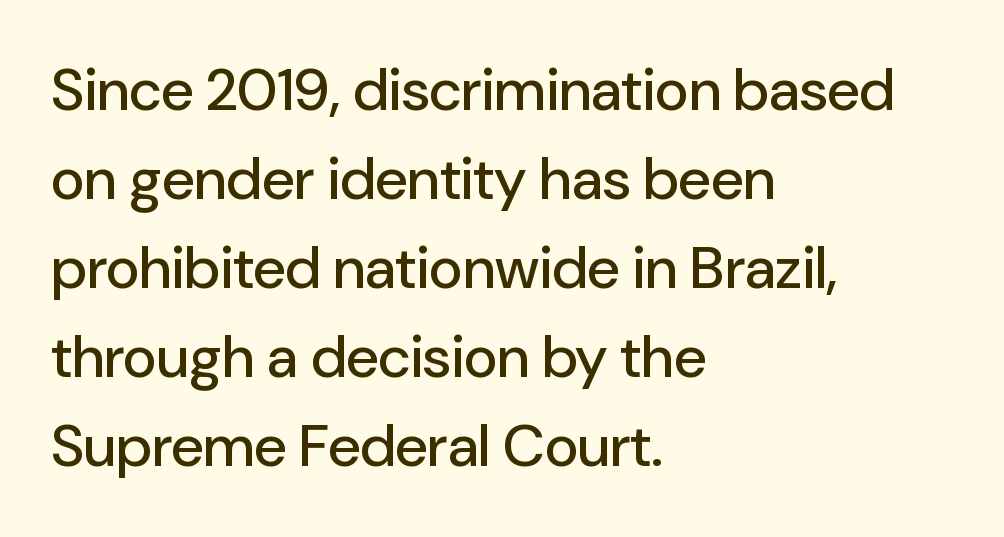
The typesetter chose a ragged-right arrangement here. Nothing unusual about the tracking: characters are spaced as the font intends. The typography opts for an upright posture over an oblique one. Glance below the letters and you will spot only blank space. This sample keeps an unexceptional amount of space between lines.
